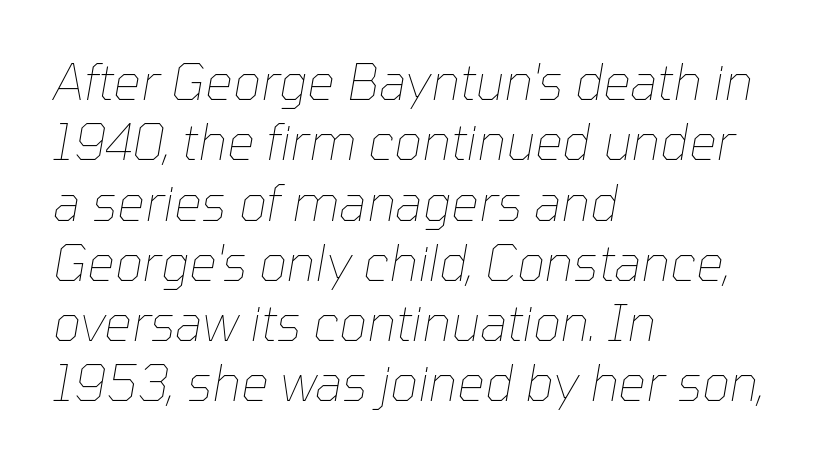
Beneath every word, the page is bare. Would a proofreader flag this as italicized? Yes. Think of a printed novel: that variable character pitch is what you see here. The letters sit at their default tracking, neither squeezed nor spread. Nothing heavy about these letters — not bold at all. Layout note: lines flush left.
